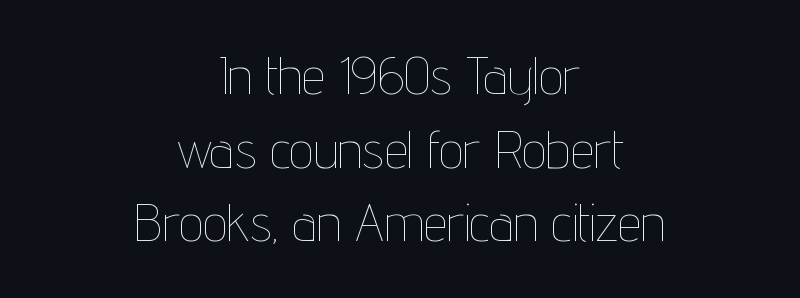
{"italic": "no", "bold": "no", "weight": "thin", "width": "condensed", "stroke_contrast": "low", "x_height": "medium", "monospaced": "no", "underline": "no", "align": "center", "line_spacing": "normal", "line_spacing_ratio": 1.39, "letter_spacing": "normal", "letter_spacing_em": 0.0, "glyph_px": 53}
